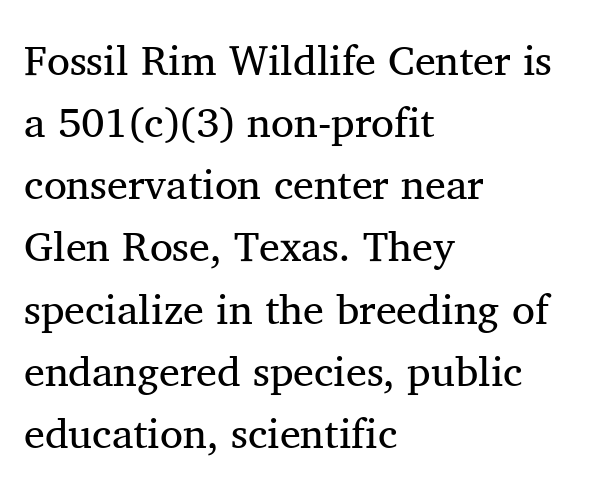
{"serif": "yes", "italic": "no", "bold": "no", "weight": "regular", "width": "normal", "stroke_contrast": "medium", "x_height": "medium", "monospaced": "no", "underline": "no", "align": "left", "line_spacing": "normal", "line_spacing_ratio": 1.48, "letter_spacing": "normal", "letter_spacing_em": 0.0, "glyph_px": 42}
